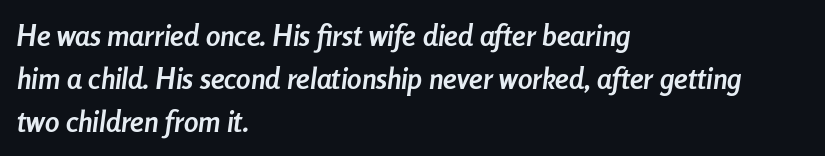
The image shows 29 px semibold, condensed type, italic (leaning right); set left-aligned, normal line spacing (1.48x), normal letter spacing, not underlined; low stroke contrast and a medium x-height.
